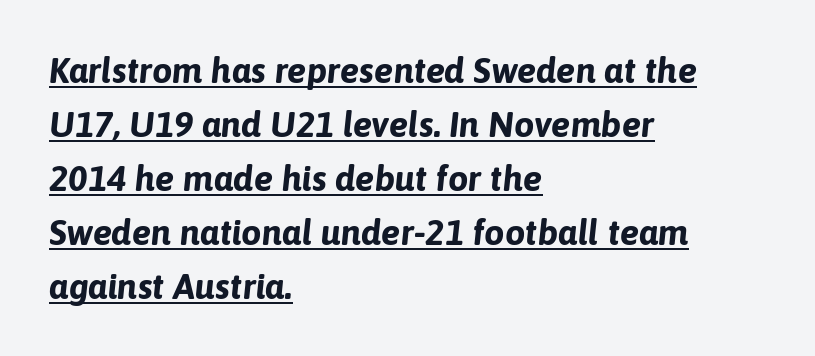
Q: Is the text bold? A: Yes.
Q: Is the text italic (slanted)? A: Yes, it leans right by about 6 degrees.
Q: Is the text underlined? A: Yes.
Q: How is the paragraph aligned? A: Left-aligned.
Q: Is the spacing between letters normal or unusually wide? A: Normal.
Q: Is the spacing between lines tight, normal or loose? A: Normal.
Q: Width (condensed, normal, or wide)? A: Normal.
Q: Stroke contrast? A: Low.
Q: x-height? A: Medium.
Q: Monospaced? A: No.
